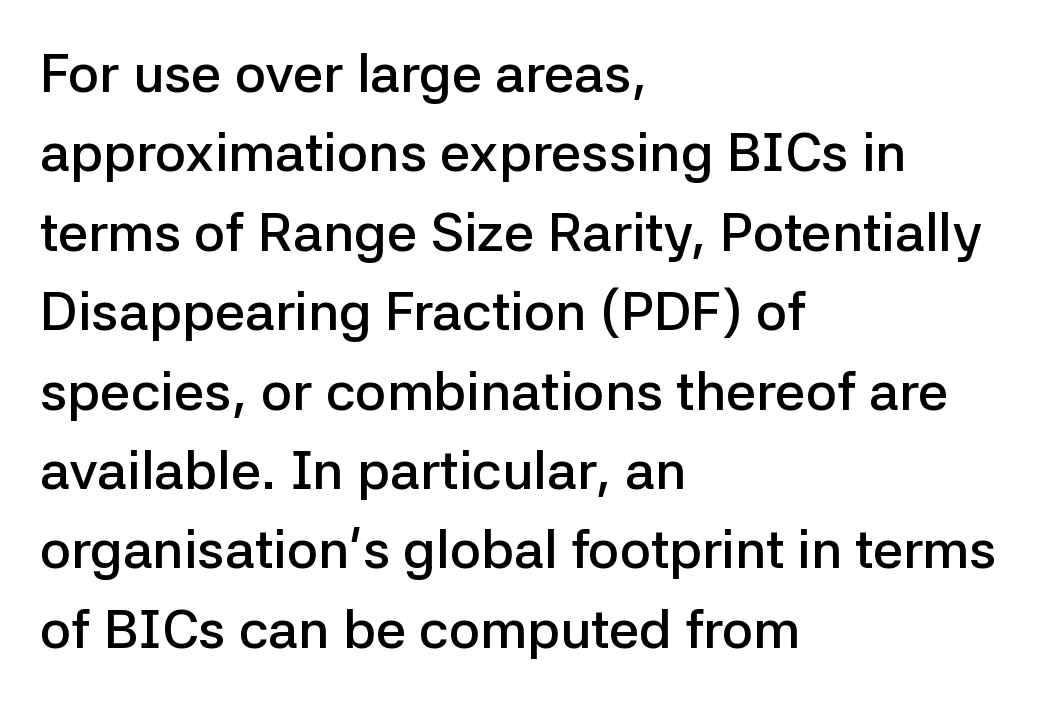
The glyphs are unaccompanied by any horizontal stroke below them. This sample has the flowing, uneven cadence of proportional lettering. Caption: semibold face, moderately heavy strokes. Quick note: interline space is typical. Grotesque or geometric, the face here clearly has no serifs.
